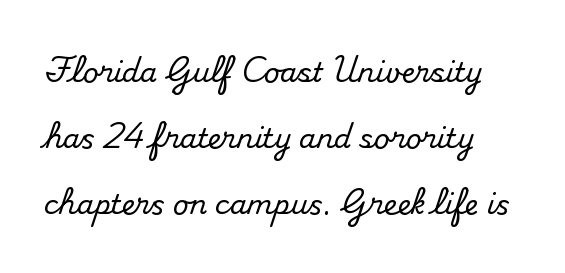
The image shows 27 px text type; set loose line spacing (2.45x), normal letter spacing, not underlined.
